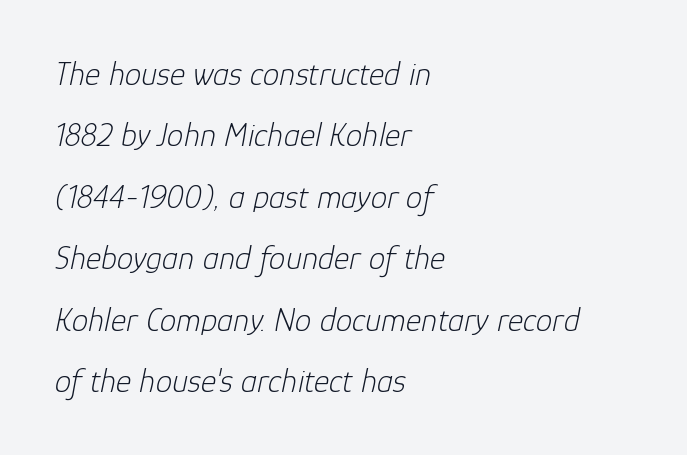
The image shows 33 px light type, italic (leaning right); set left-aligned, line spacing 1.86x, normal letter spacing, not underlined; low stroke contrast and a medium x-height.
